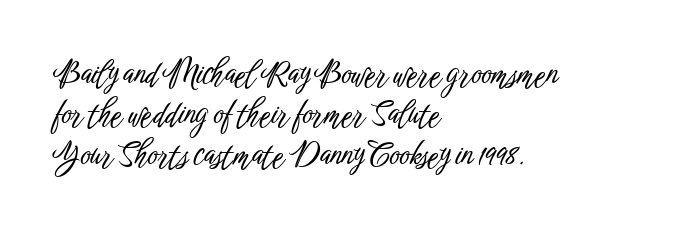
Has an underline been added? It has not. Each word holds together tightly as a unit, with standard inter-letter gaps. Baseline-to-baseline distance is the conventional proportion of letter height. Each letter's strokes conclude bluntly, with no projecting serifs. Do the characters align in a grid? No, the font is proportional.
